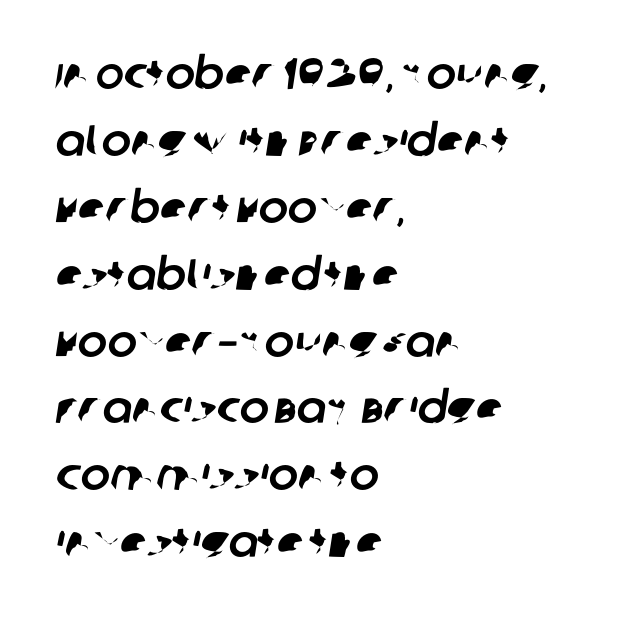
Q: Is the typeface a serif or a sans-serif typeface? A: Sans-serif.
Q: Is the text underlined? A: No.
Q: How is the paragraph aligned? A: Left-aligned.
Q: Is the spacing between letters normal or unusually wide? A: Normal.
Q: Is the spacing between lines tight, normal or loose? A: Normal.
Q: Width (condensed, normal, or wide)? A: Normal.
Q: Stroke contrast? A: Low.
Q: x-height? A: Large.
Q: Monospaced? A: No.
